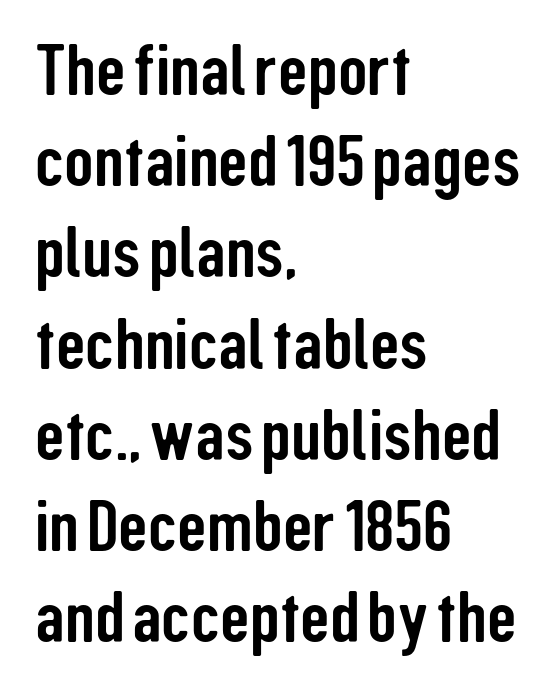
Typographically, this falls in the sans-serif category. A bare baseline throughout the passage. Posture: upright roman. Tracking here is standard; glyphs follow each other at the usual distance. A normal amount of white space separates one row of letters from the next. In CSS terms this would be text-align: left.
